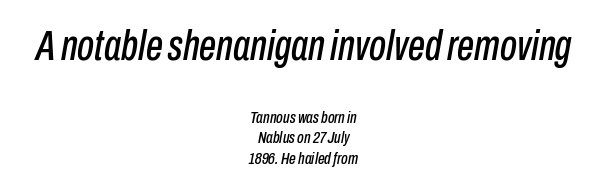
The image shows 43 px condensed type, italic (leaning right); set centered, line spacing 1.2x, normal letter spacing, not underlined; the first (top) block is 2.53x larger; low stroke contrast and a medium x-height.
